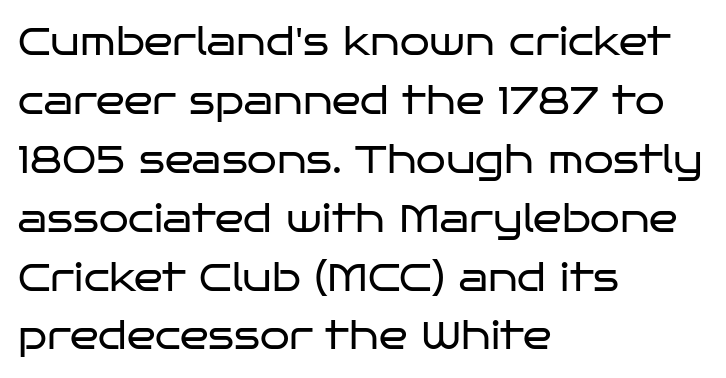
No heavy texture on the line: the type isn't bold. Leading matches the norm, producing a regular column. Standard letterfit; no display-style spreading of the glyphs. Varying glyph widths throughout — classic text-font behaviour. The words here are not underlined. The compositor pushed each line to the left boundary.
